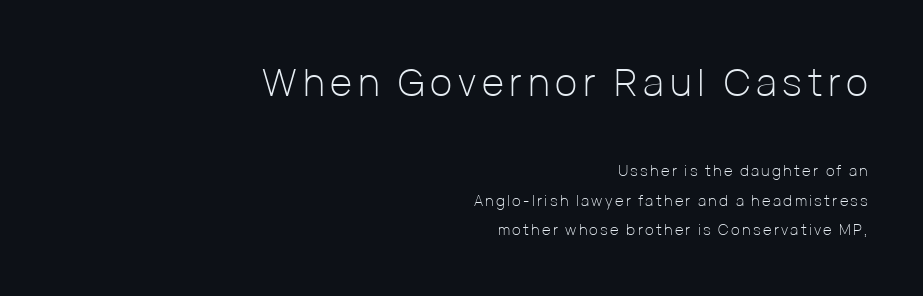
Q: Is the text bold? A: No.
Q: Is the text italic (slanted)? A: No, it is upright.
Q: Is the typeface a serif or a sans-serif typeface? A: Sans-serif.
Q: Is the text underlined? A: No.
Q: How is the paragraph aligned? A: Right-aligned.
Q: Is the spacing between lines tight, normal or loose? A: Loose.
Q: Which block of text is set in a larger size, the first (top) or the second (bottom)? A: The first (top) one.
Q: Width (condensed, normal, or wide)? A: Normal.
Q: Stroke contrast? A: Low.
Q: x-height? A: Medium.
Q: Monospaced? A: No.
